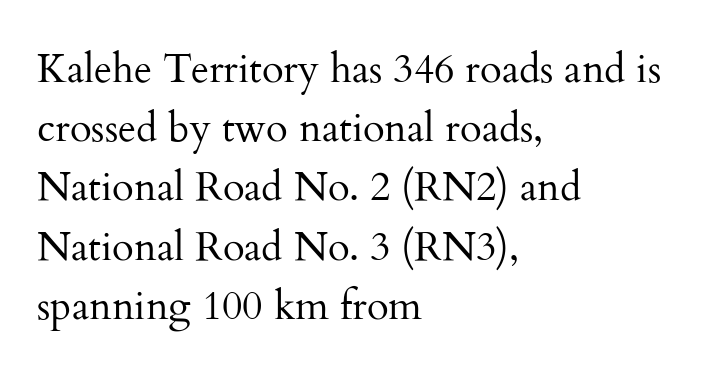
The image shows 40 px regular-weight serif type, upright; set left-aligned, normal line spacing (1.48x), normal letter spacing, not underlined; medium stroke contrast and a small x-height.
